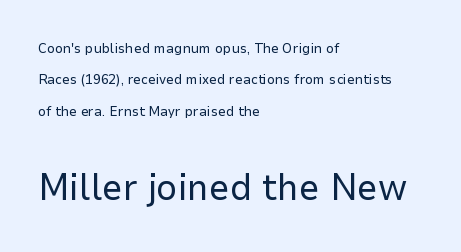
Q: Is the text bold? A: No.
Q: Is the text italic (slanted)? A: No, it is upright.
Q: Is the typeface a serif or a sans-serif typeface? A: Sans-serif.
Q: Is the text underlined? A: No.
Q: How is the paragraph aligned? A: Left-aligned.
Q: Is the spacing between letters normal or unusually wide? A: Normal.
Q: Is the spacing between lines tight, normal or loose? A: Loose.
Q: Which block of text is set in a larger size, the first (top) or the second (bottom)? A: The second (bottom) one.
Q: Width (condensed, normal, or wide)? A: Normal.
Q: Stroke contrast? A: Low.
Q: x-height? A: Medium.
Q: Monospaced? A: No.
